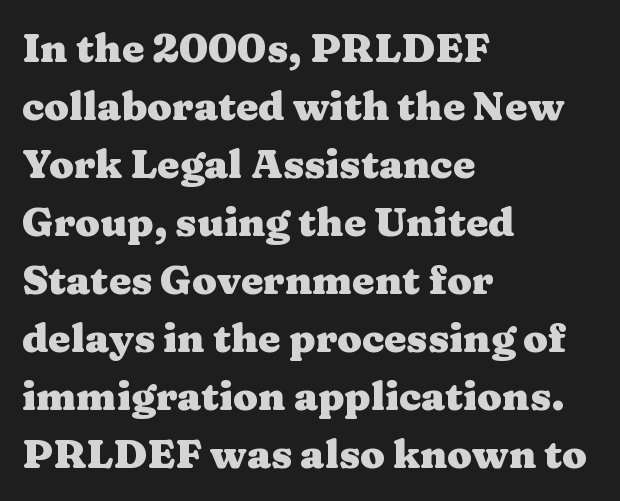
The image shows 40 px heavy, wide serif type, upright; set left-aligned, normal line spacing (1.45x), normal letter spacing, not underlined; medium stroke contrast and a medium x-height.
